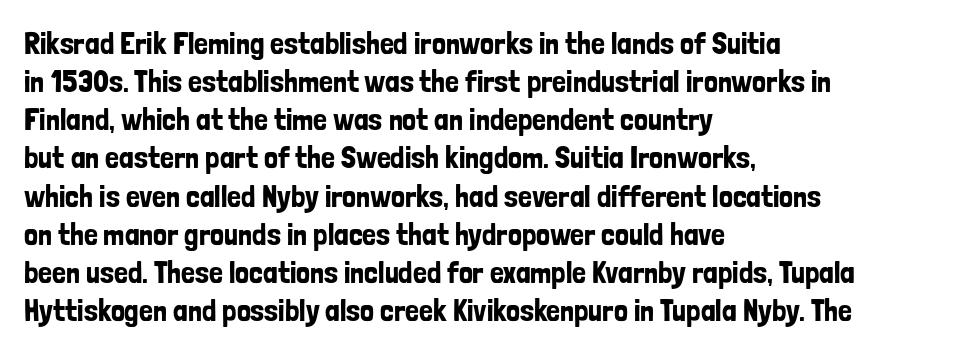
Q: Is the text italic (slanted)? A: No, it is upright.
Q: Is the typeface a serif or a sans-serif typeface? A: Sans-serif.
Q: Is the text underlined? A: No.
Q: How is the paragraph aligned? A: Left-aligned.
Q: Is the spacing between letters normal or unusually wide? A: Normal.
Q: Width (condensed, normal, or wide)? A: Condensed.
Q: Stroke contrast? A: Low.
Q: x-height? A: Medium.
Q: Monospaced? A: No.
